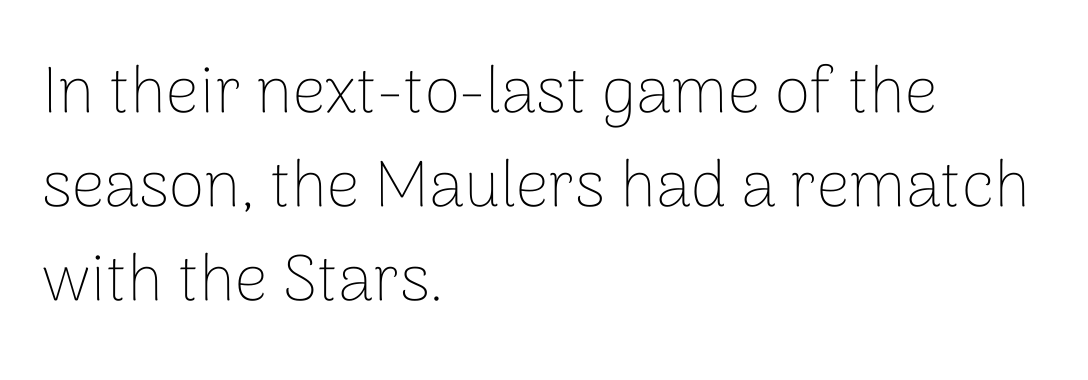
Q: Is the text bold? A: No.
Q: Is the text italic (slanted)? A: No, it is upright.
Q: Is the typeface a serif or a sans-serif typeface? A: Sans-serif.
Q: Is the text underlined? A: No.
Q: How is the paragraph aligned? A: Left-aligned.
Q: Is the spacing between letters normal or unusually wide? A: Normal.
Q: Is the spacing between lines tight, normal or loose? A: Normal.
Q: Width (condensed, normal, or wide)? A: Normal.
Q: Stroke contrast? A: Low.
Q: x-height? A: Medium.
Q: Monospaced? A: No.
